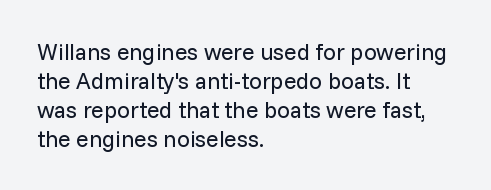
A typesetter would call this zero additional tracking. If you drew a line through each stem, it would be perfectly vertical. This block has exactly the height ordinary leading produces. Teacher's note: observe the even left margin — that is flush-left alignment. The area under the type is left untouched. This is not heavy type; no bold has been used.
